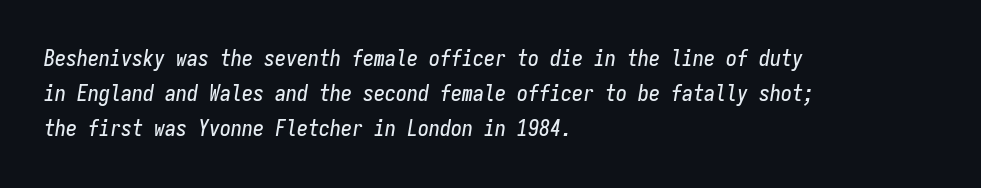
Q: Is the text italic (slanted)? A: Yes, it leans right by about 9 degrees.
Q: Is the text underlined? A: No.
Q: How is the paragraph aligned? A: Left-aligned.
Q: Is the spacing between letters normal or unusually wide? A: Normal.
Q: Is the spacing between lines tight, normal or loose? A: Normal.
